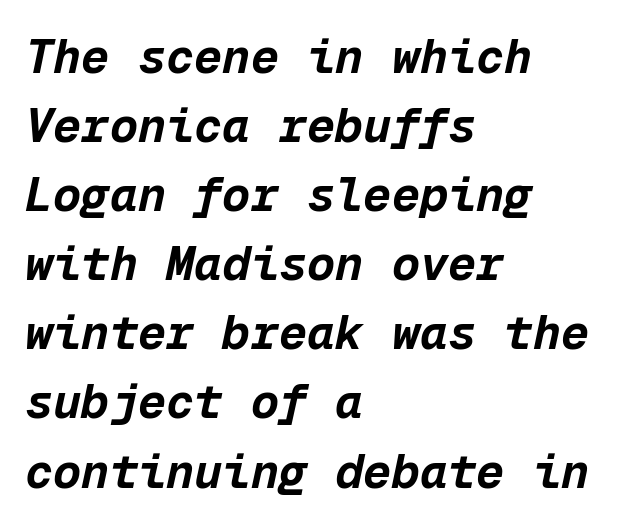
Q: Is the text bold? A: Yes.
Q: Is the text italic (slanted)? A: Yes, it leans right by about 12 degrees.
Q: Is the text underlined? A: No.
Q: How is the paragraph aligned? A: Left-aligned.
Q: Is the spacing between letters normal or unusually wide? A: Normal.
Q: Is the spacing between lines tight, normal or loose? A: Normal.
Q: Width (condensed, normal, or wide)? A: Normal.
Q: Stroke contrast? A: Low.
Q: x-height? A: Medium.
Q: Monospaced? A: Yes.
